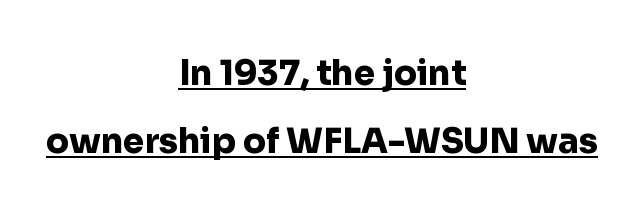
Q: Is the text bold? A: Yes.
Q: Is the text italic (slanted)? A: No, it is upright.
Q: Is the typeface a serif or a sans-serif typeface? A: Sans-serif.
Q: Is the text underlined? A: Yes.
Q: How is the paragraph aligned? A: Centered.
Q: Is the spacing between letters normal or unusually wide? A: Normal.
Q: Is the spacing between lines tight, normal or loose? A: Loose.
Q: Width (condensed, normal, or wide)? A: Normal.
Q: Stroke contrast? A: Low.
Q: x-height? A: Medium.
Q: Monospaced? A: No.
